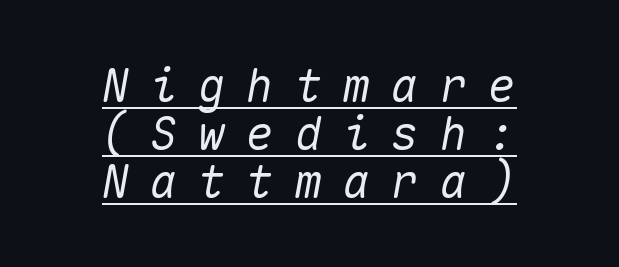
{"italic": "yes", "lean": "right", "slant_degrees": 10, "width": "normal", "stroke_contrast": "medium", "x_height": "medium", "monospaced": "yes", "underline": "yes", "align": "center", "line_spacing": "tight", "line_spacing_ratio": 1.04, "letter_spacing": "wide", "letter_spacing_em": 0.45, "glyph_px": 46}
